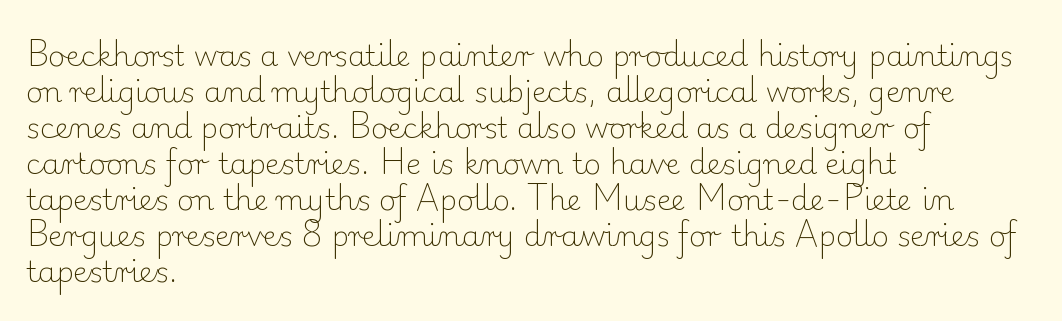
The image shows 29 px light serif type, upright; set left-aligned, line spacing 1.24x, normal letter spacing, not underlined; low stroke contrast and a small x-height.
